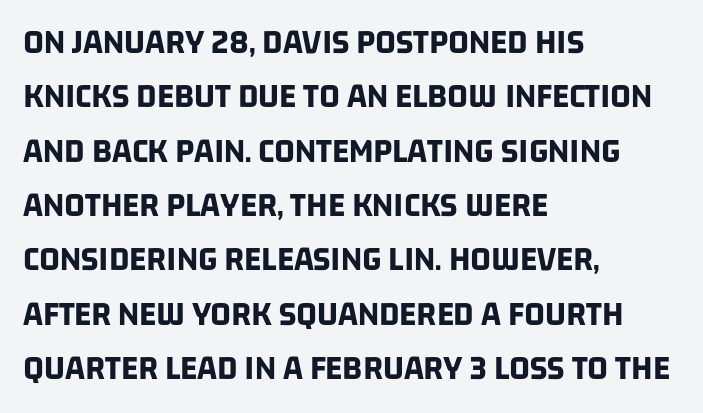
The image shows 36 px bold, condensed sans-serif type; set left-aligned, normal line spacing (1.51x), normal letter spacing, not underlined; low stroke contrast and a large x-height.
